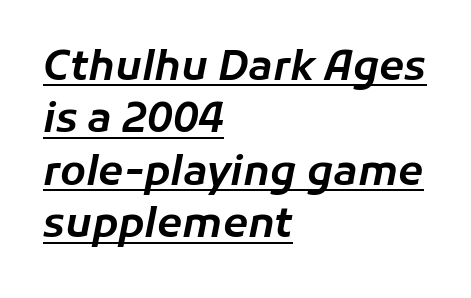
Check the space under the baseline: a stroke is drawn there. The glyphs look as if they've been sheared to an angle. Default kerning and tracking; the words read as compact shapes. Do the characters align in a grid? No, the font is proportional. Evenly set lines give the paragraph a standard silhouette.
